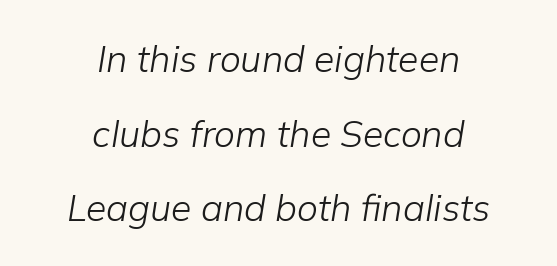
{"italic": "yes", "lean": "right", "slant_degrees": 9, "bold": "no", "weight": "light", "width": "normal", "stroke_contrast": "low", "x_height": "medium", "monospaced": "no", "underline": "no", "align": "center", "line_spacing": "loose", "line_spacing_ratio": 2.02, "letter_spacing": "normal", "letter_spacing_em": 0.0, "glyph_px": 37}
